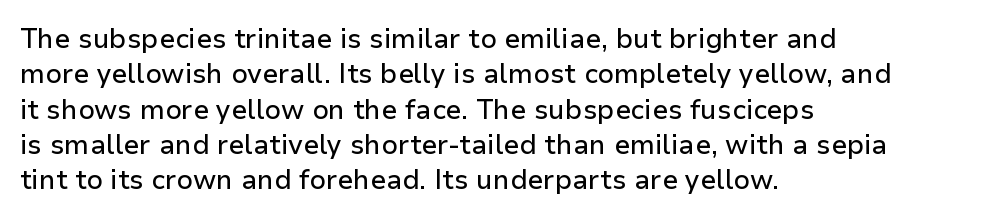
The image shows 27 px text type, upright; set left-aligned, normal line spacing (1.31x), normal letter spacing, not underlined.
